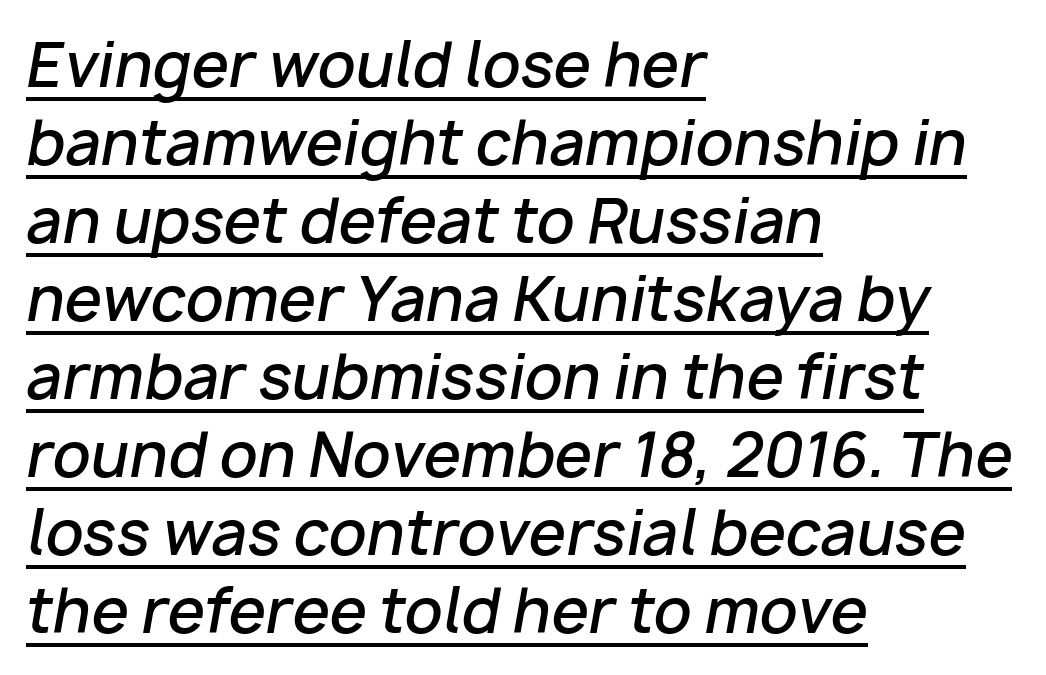
Horizontally, the lines are justified to the leading edge only. Somebody hit Ctrl+U on this one — the words are underlined. The rendering uses natural spacing where letterforms have individual widths. The typography opts for an oblique posture over an upright one.
